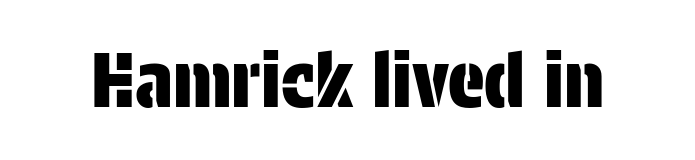
The image shows 76 px condensed sans-serif type, upright; set normal letter spacing, not underlined; low stroke contrast and a large x-height.
